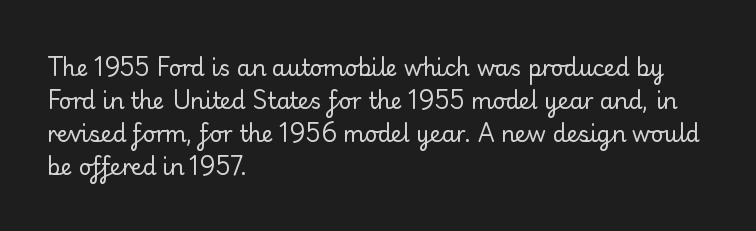
Q: Is the text bold? A: No.
Q: Is the text italic (slanted)? A: No, it is upright.
Q: Is the text underlined? A: No.
Q: How is the paragraph aligned? A: Left-aligned.
Q: Is the spacing between letters normal or unusually wide? A: Normal.
Q: Is the spacing between lines tight, normal or loose? A: Normal.
